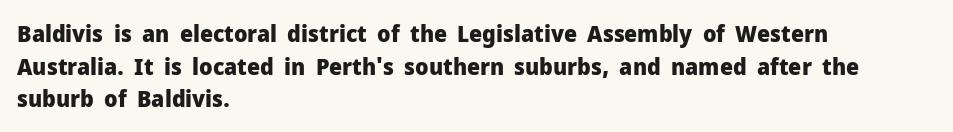
Here the glyphs are tracked normally, forming tight word shapes. One-word summary of the alignment: left. In terms of posture, this sample is upright. Notice how thick the strokes are: this is what a full bold looks like. The lines sit at an ordinary, default distance from one another.
